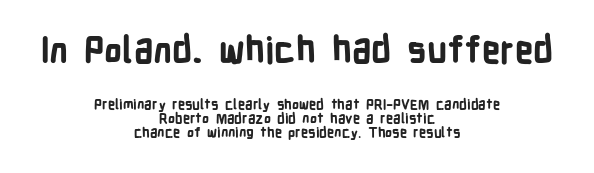
Q: Is the text bold? A: Yes.
Q: Is the text italic (slanted)? A: No, it is upright.
Q: Is the typeface a serif or a sans-serif typeface? A: Sans-serif.
Q: Is the text underlined? A: No.
Q: How is the paragraph aligned? A: Centered.
Q: Is the spacing between letters normal or unusually wide? A: Normal.
Q: Is the spacing between lines tight, normal or loose? A: Tight.
Q: Which block of text is set in a larger size, the first (top) or the second (bottom)? A: The first (top) one.
Q: Width (condensed, normal, or wide)? A: Condensed.
Q: Stroke contrast? A: Low.
Q: x-height? A: Medium.
Q: Monospaced? A: No.
